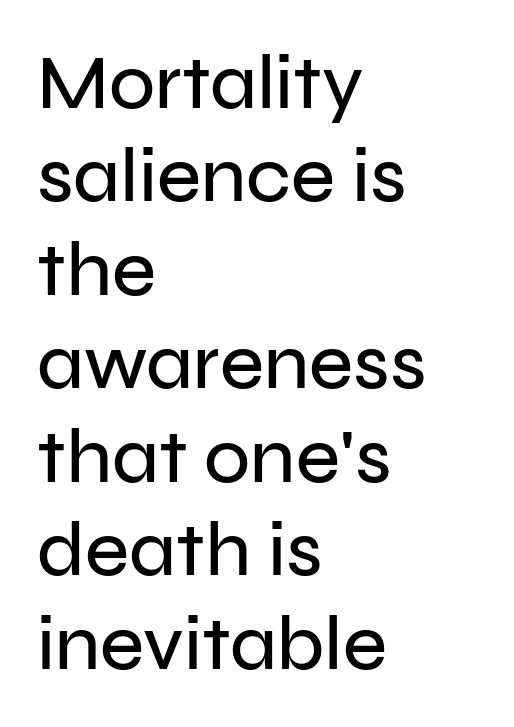
Ordinary non-slanted type is in use. Observe the ordinary spacing: letters are neighbours, not strangers. The type family on display is of the sans-serif kind. Does the copy run flush right? No — it runs flush left. The letters advance in unequal steps, a hallmark of proportional type.
